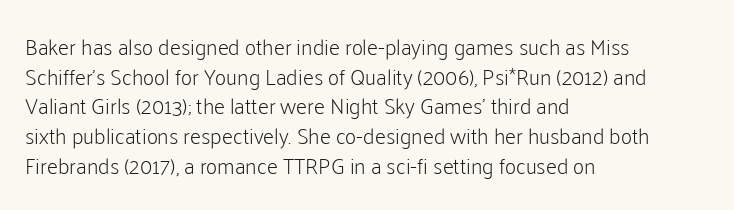
{"italic": "no", "bold": "no", "underline": "no", "align": "left", "line_spacing": "normal", "line_spacing_ratio": 1.35, "letter_spacing": "normal", "letter_spacing_em": 0.0, "glyph_px": 22}
